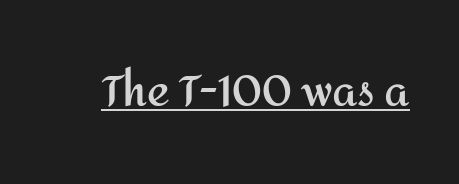
The image shows 43 px semibold sans-serif type, upright; set normal letter spacing, underlined; medium stroke contrast and a medium x-height.
